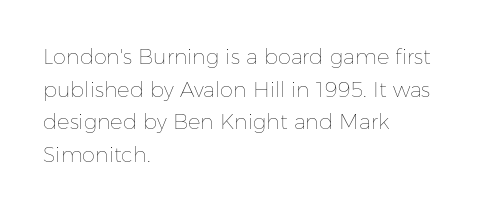
The axis of the letterforms is exactly vertical. Here the glyphs are tracked normally, forming tight word shapes. Descenders hang freely into open space. Line beginnings align vertically; line endings do not. The rows are spaced the way most documents space them.
